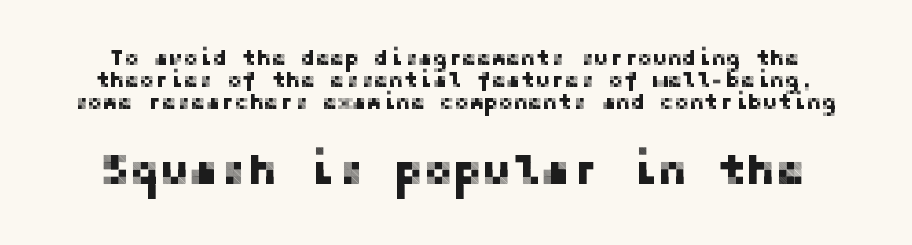
The image shows 44 px sans-serif type, upright; set tight line spacing (0.99x), normal letter spacing, not underlined; the second (bottom) block is 2.0x larger; low stroke contrast and a medium x-height.
